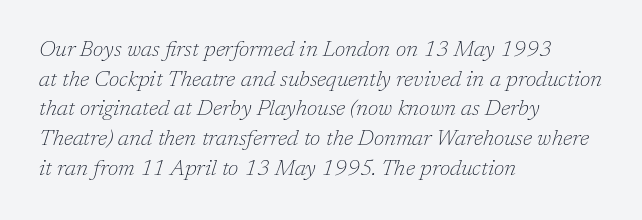
Q: Is the text bold? A: No.
Q: Is the text italic (slanted)? A: Yes, it leans right by about 17 degrees.
Q: Is the text underlined? A: No.
Q: How is the paragraph aligned? A: Left-aligned.
Q: Is the spacing between letters normal or unusually wide? A: Normal.
Q: Is the spacing between lines tight, normal or loose? A: Normal.
